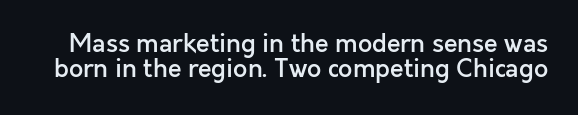
{"italic": "no", "bold": "semi", "underline": "no", "line_spacing": "tight", "line_spacing_ratio": 0.99, "letter_spacing": "normal", "letter_spacing_em": 0.0, "glyph_px": 25}
